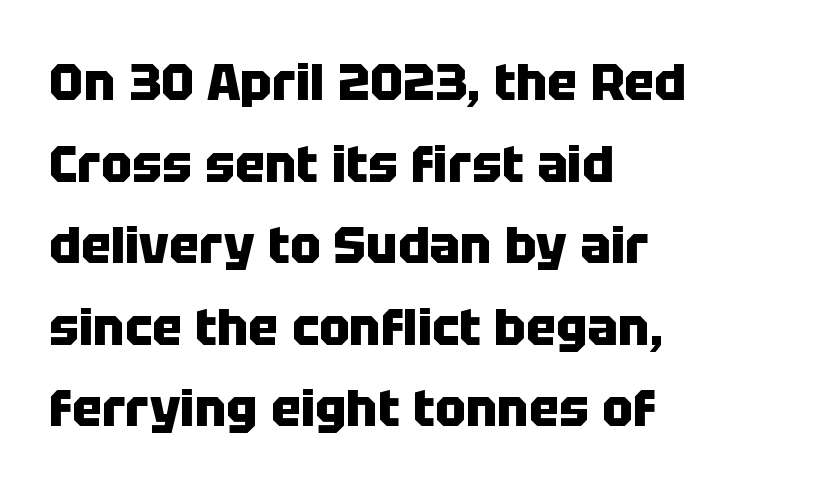
The image shows 51 px heavy sans-serif type, upright; set left-aligned, normal line spacing (1.6x), normal letter spacing, not underlined; low stroke contrast and a large x-height.
